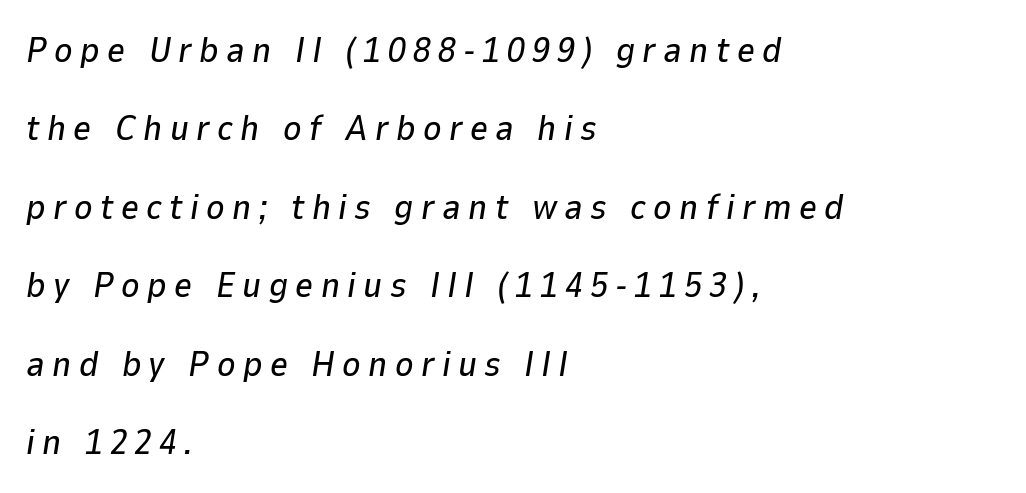
The image shows 35 px text type, italic (leaning right); set left-aligned, loose line spacing (2.24x), unusually wide letter spacing (+0.21 em), not underlined; low stroke contrast and a medium x-height.
